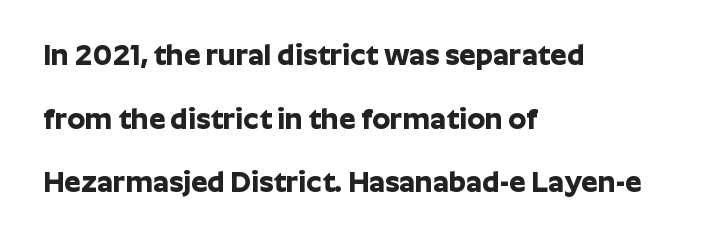
In CSS terms this would be text-align: left. The letters are bold, with thick, heavy strokes. Glance below the letters and you will spot only blank space. Nope, no serifs anywhere on these letters.
